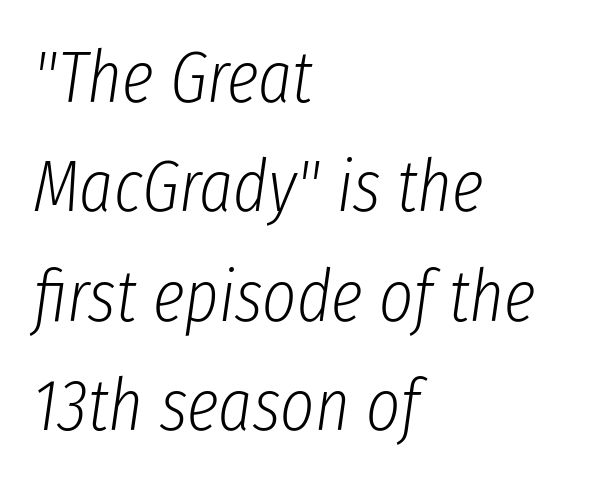
{"italic": "yes", "lean": "right", "slant_degrees": 8, "bold": "no", "weight": "light", "width": "condensed", "stroke_contrast": "low", "x_height": "medium", "monospaced": "no", "underline": "no", "align": "left", "line_spacing": "normal", "line_spacing_ratio": 1.5, "letter_spacing": "normal", "letter_spacing_em": 0.0, "glyph_px": 73}
